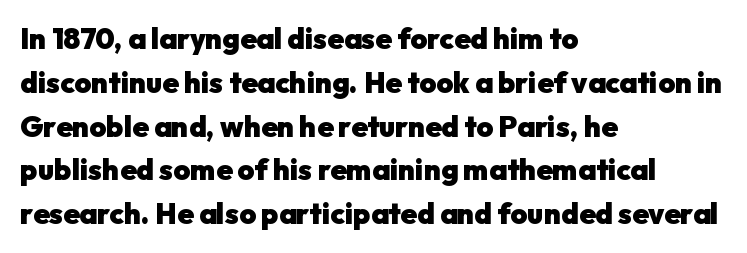
Nobody drew a line under any word here. Nothing sits at the stroke ends, so this counts as sans-serif. Typographic density is high because the face is bold. The letters advance in unequal steps, a hallmark of proportional type. The line texture is even and compact thanks to regular tracking.
